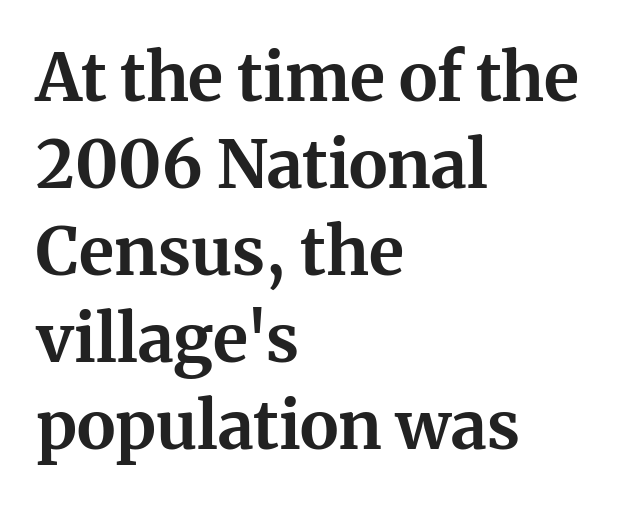
{"serif": "yes", "italic": "no", "bold": "yes", "weight": "bold", "width": "normal", "stroke_contrast": "medium", "x_height": "medium", "monospaced": "no", "underline": "no", "align": "left", "line_spacing": "normal", "line_spacing_ratio": 1.32, "letter_spacing": "normal", "letter_spacing_em": 0.0, "glyph_px": 66}
